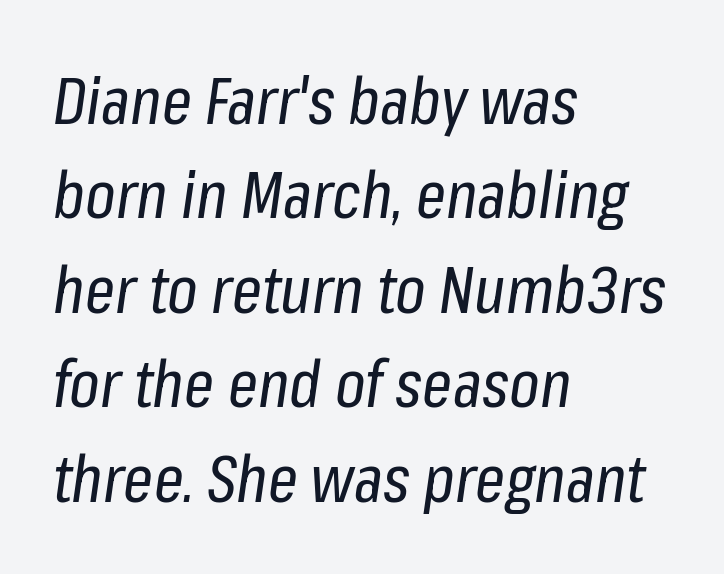
{"italic": "yes", "lean": "right", "slant_degrees": 8, "bold": "no", "weight": "regular", "width": "condensed", "stroke_contrast": "low", "x_height": "medium", "monospaced": "no", "underline": "no", "align": "left", "line_spacing": "normal", "line_spacing_ratio": 1.43, "letter_spacing": "normal", "letter_spacing_em": 0.0, "glyph_px": 66}
